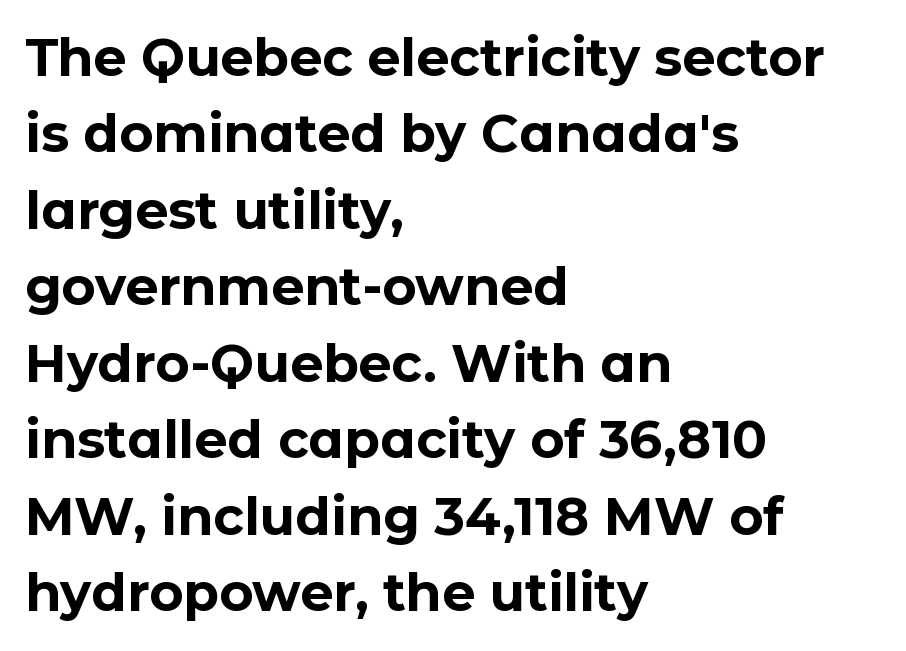
The image shows 52 px bold sans-serif type, upright; set left-aligned, normal line spacing (1.47x), normal letter spacing, not underlined; low stroke contrast and a medium x-height.
